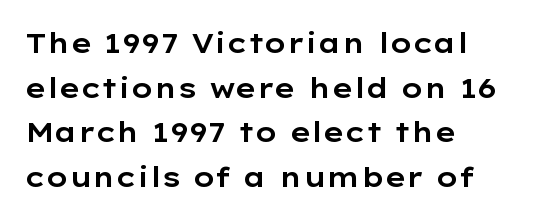
Q: Is the text italic (slanted)? A: No, it is upright.
Q: Is the typeface a serif or a sans-serif typeface? A: Sans-serif.
Q: Is the text underlined? A: No.
Q: How is the paragraph aligned? A: Left-aligned.
Q: Is the spacing between letters normal or unusually wide? A: Normal.
Q: Is the spacing between lines tight, normal or loose? A: Normal.
Q: Width (condensed, normal, or wide)? A: Wide.
Q: Stroke contrast? A: Low.
Q: x-height? A: Medium.
Q: Monospaced? A: No.
